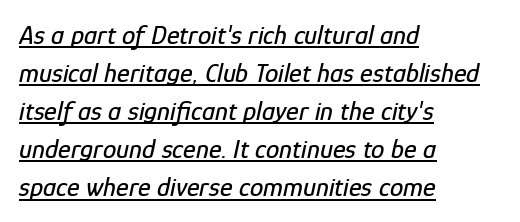
{"italic": "yes", "lean": "right", "slant_degrees": 12, "underline": "yes", "align": "left", "line_spacing": "normal", "line_spacing_ratio": 1.41, "letter_spacing": "normal", "letter_spacing_em": 0.0, "glyph_px": 27}
